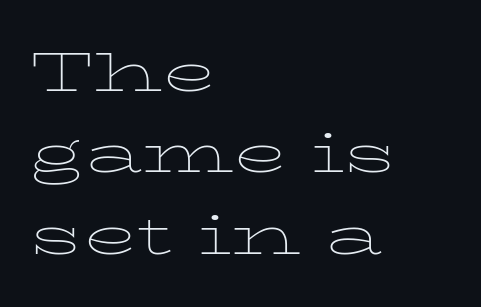
The image shows 55 px thin, wide serif type, upright; set left-aligned, normal line spacing (1.48x), normal letter spacing, not underlined; low stroke contrast and a medium x-height.
